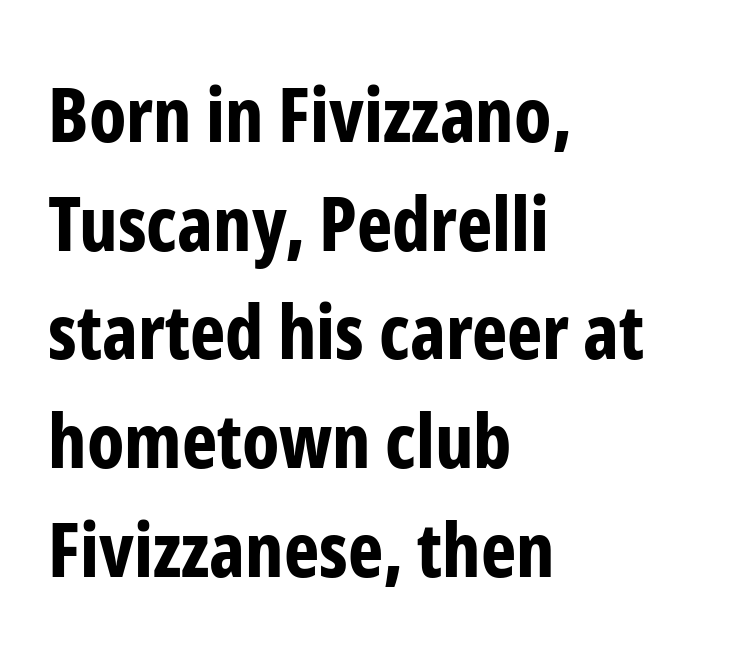
{"serif": "no", "italic": "no", "bold": "yes", "weight": "bold", "width": "condensed", "stroke_contrast": "low", "x_height": "medium", "monospaced": "no", "underline": "no", "align": "left", "line_spacing": "normal", "line_spacing_ratio": 1.45, "letter_spacing": "normal", "letter_spacing_em": 0.0, "glyph_px": 75}
